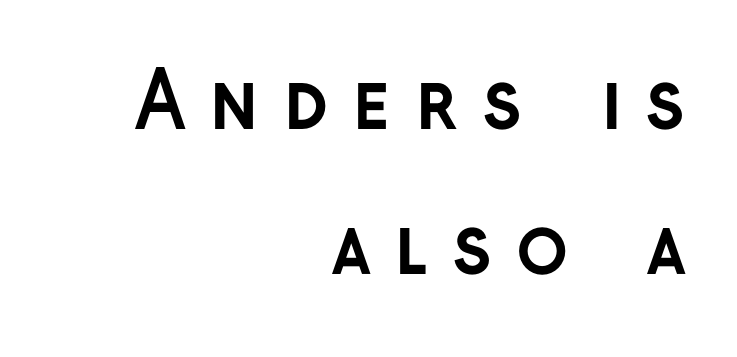
The image shows 77 px semibold sans-serif type, upright; set right-aligned, line spacing 1.88x, unusually wide letter spacing (+0.31 em), not underlined; low stroke contrast and a medium x-height.
